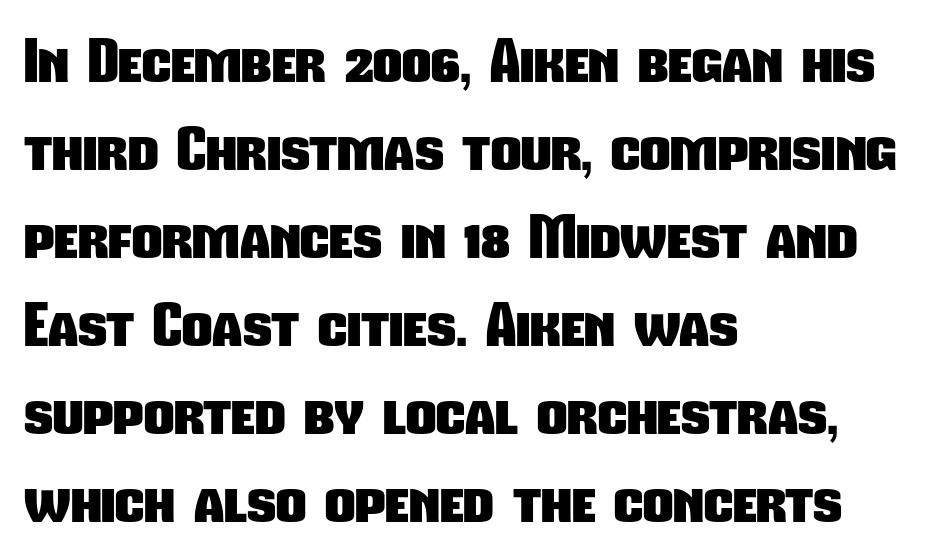
Characters follow at the spacing the type designer built in. In terms of letterform style, serifs are entirely absent. Check the space under the baseline: it is left empty. Reading down the block, your eye returns to a fixed left position each line. Each letter keeps its own natural width here, so spacing adapts to shape. The space between consecutive lines is moderate.
